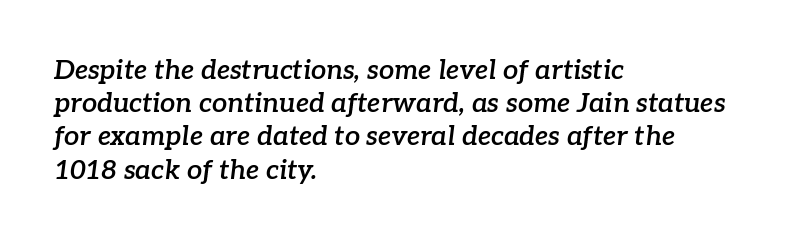
{"italic": "yes", "lean": "right", "slant_degrees": 7, "bold": "semi", "underline": "no", "align": "left", "line_spacing_ratio": 1.23, "letter_spacing": "normal", "letter_spacing_em": 0.0, "glyph_px": 27}
